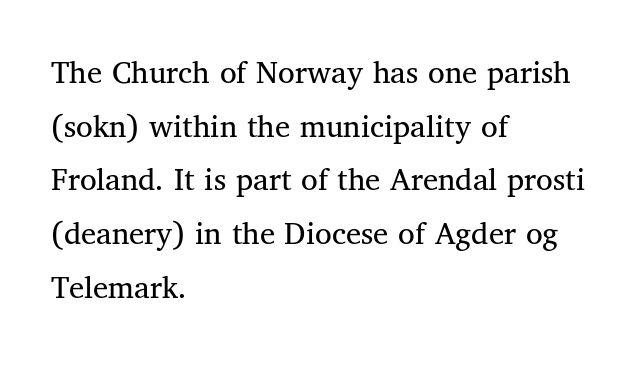
{"serif": "yes", "italic": "no", "bold": "no", "weight": "regular", "width": "normal", "stroke_contrast": "medium", "x_height": "medium", "monospaced": "no", "underline": "no", "align": "left", "line_spacing": "normal", "line_spacing_ratio": 1.58, "letter_spacing": "normal", "letter_spacing_em": 0.0, "glyph_px": 34}
